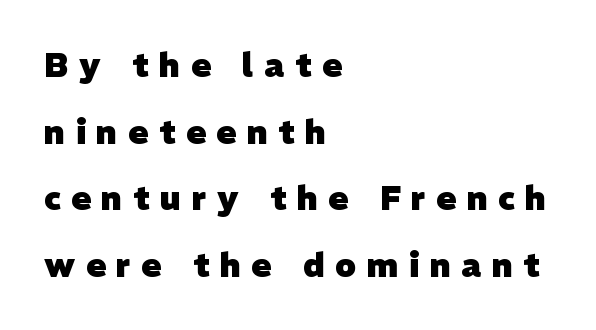
{"serif": "no", "bold": "yes", "weight": "heavy", "width": "normal", "stroke_contrast": "low", "x_height": "medium", "monospaced": "no", "underline": "no", "align": "left", "line_spacing": "loose", "line_spacing_ratio": 2.02, "letter_spacing": "wide", "letter_spacing_em": 0.32, "glyph_px": 33}
